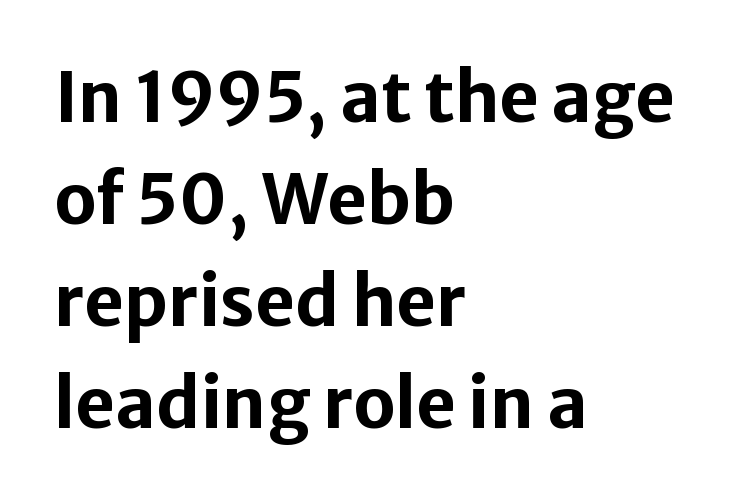
Layout note: lines flush left. The tracking reads as untouched default to a designer's eye. Quick note: underline off. The lines sit at an ordinary, default distance from one another.
